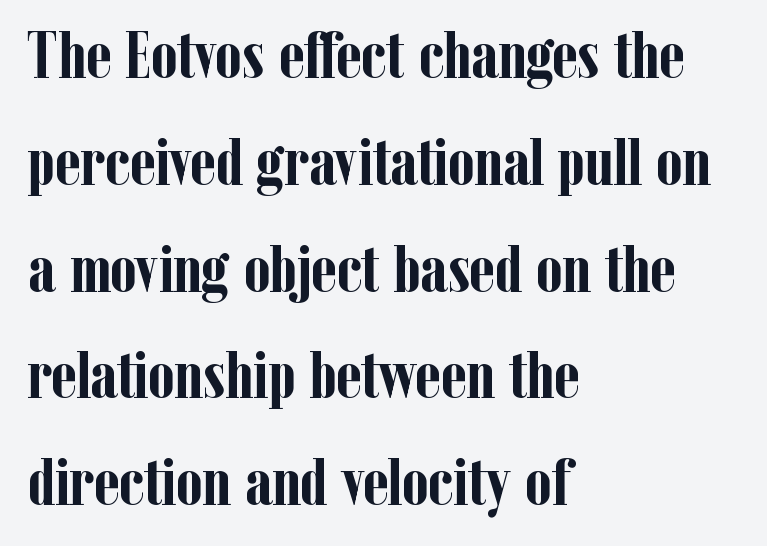
The image shows 68 px semibold, condensed serif type, upright; set left-aligned, normal line spacing (1.57x), normal letter spacing, not underlined; low stroke contrast and a medium x-height.
